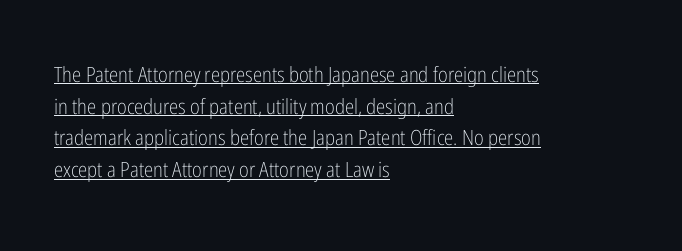
Q: Is the text bold? A: No.
Q: Is the text italic (slanted)? A: No, it is upright.
Q: Is the text underlined? A: Yes.
Q: How is the paragraph aligned? A: Left-aligned.
Q: Is the spacing between letters normal or unusually wide? A: Normal.
Q: Is the spacing between lines tight, normal or loose? A: Normal.
